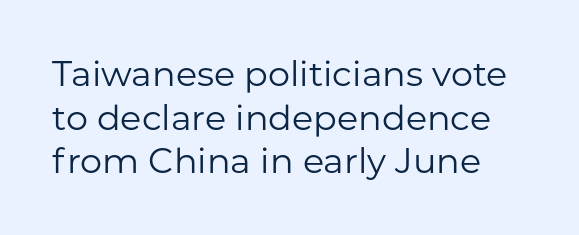
{"serif": "no", "italic": "no", "bold": "no", "weight": "regular", "width": "normal", "stroke_contrast": "low", "x_height": "medium", "monospaced": "no", "underline": "no", "line_spacing": "normal", "line_spacing_ratio": 1.25, "letter_spacing": "normal", "letter_spacing_em": 0.0, "glyph_px": 35}
